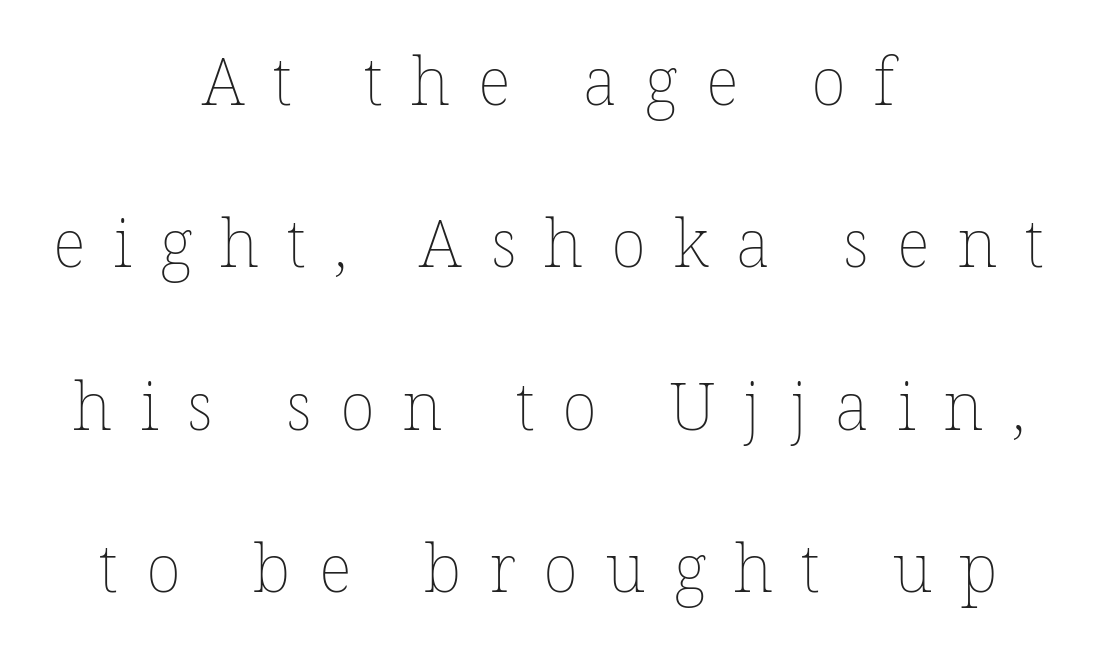
{"italic": "no", "bold": "no", "weight": "thin", "width": "normal", "stroke_contrast": "low", "x_height": "medium", "monospaced": "no", "underline": "no", "align": "center", "line_spacing": "loose", "line_spacing_ratio": 2.46, "letter_spacing": "wide", "letter_spacing_em": 0.42, "glyph_px": 66}
